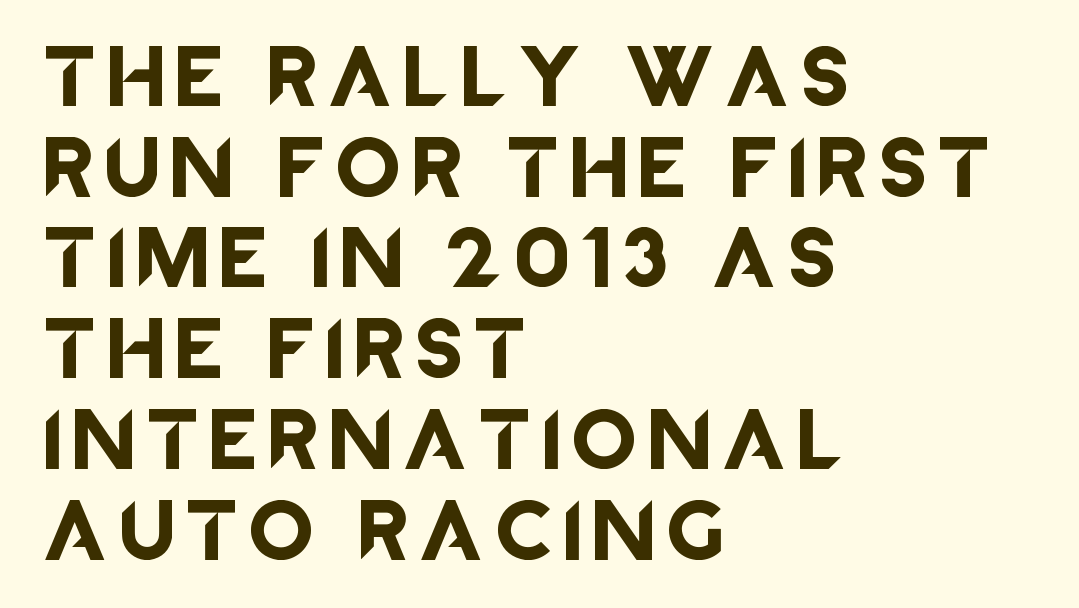
The paragraph has a hard left edge and a soft right edge. No word sits above an underline. The glyphs in this specimen are sans serif. The line-height multiplier appears to be the usual default.
